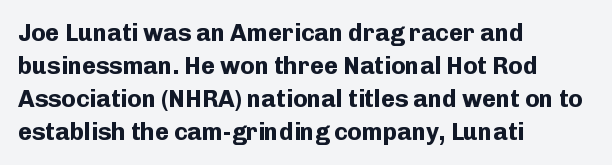
These lines keep a tight, regular rhythm from letter to letter. Heavy-handed strokes throughout: this text is bold. A normal amount of white space separates one row of letters from the next. The font's upright variant was chosen for this text. The string is rendered with underlining switched off. Which margin do the lines hug? The left one — the right edge is uneven.
